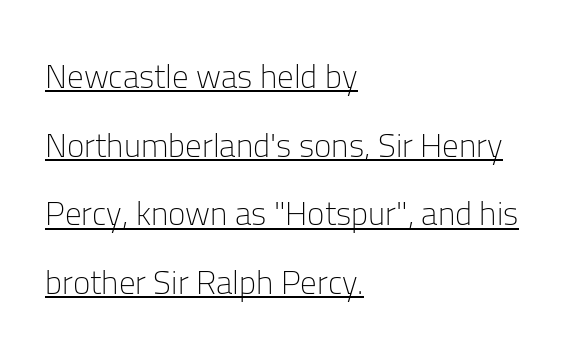
{"serif": "no", "italic": "no", "bold": "no", "weight": "light", "width": "normal", "stroke_contrast": "low", "x_height": "medium", "monospaced": "no", "underline": "yes", "align": "left", "line_spacing": "loose", "line_spacing_ratio": 2.08, "letter_spacing": "normal", "letter_spacing_em": 0.0, "glyph_px": 33}
